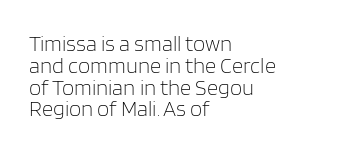
The image shows 22 px text type, upright; set left-aligned, tight line spacing (0.99x), normal letter spacing, not underlined.
